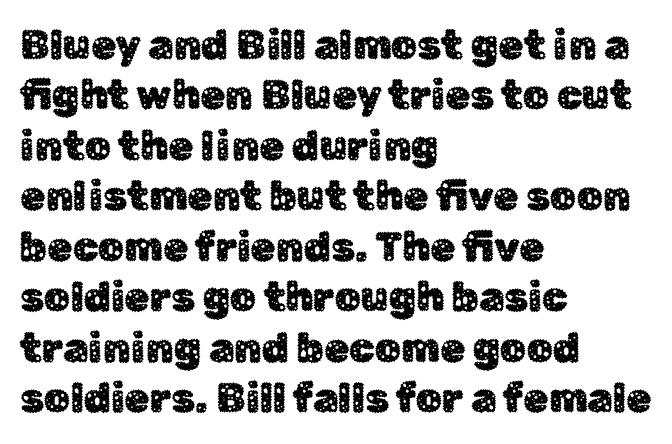
Q: Is the text italic (slanted)? A: No, it is upright.
Q: Is the typeface a serif or a sans-serif typeface? A: Sans-serif.
Q: Is the text underlined? A: No.
Q: How is the paragraph aligned? A: Left-aligned.
Q: Is the spacing between letters normal or unusually wide? A: Normal.
Q: Width (condensed, normal, or wide)? A: Normal.
Q: Stroke contrast? A: Low.
Q: x-height? A: Medium.
Q: Monospaced? A: No.
